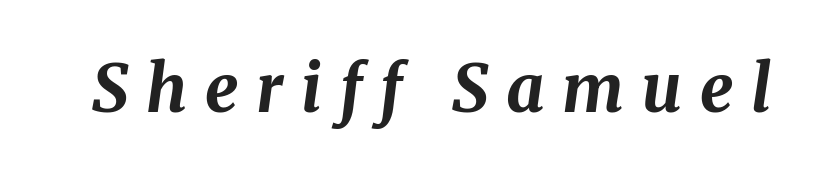
Proportional: the letters do not fall into vertical columns. Honestly, there is no underline to notice here at all. Thick stems and heavy bowls — unmistakably bold. The passage shown leans; its letterforms are oblique. Loose tracking; the words dissolve into strings of separated letters.
